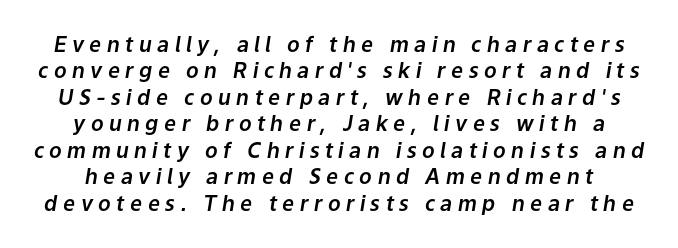
Looking at the ascenders, they clearly lean. Rows of type keep a routine distance in the vertical direction. Students, note that the glyphs here are deliberately spaced far apart. Unmarked baselines from the first word to the last.
